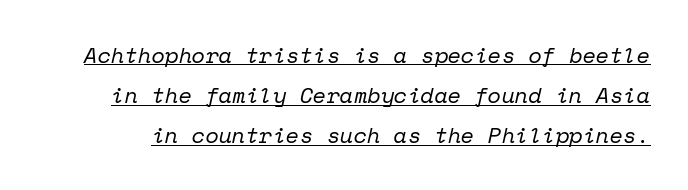
{"italic": "yes", "lean": "right", "slant_degrees": 12, "bold": "no", "underline": "yes", "line_spacing_ratio": 1.82, "letter_spacing": "normal", "letter_spacing_em": 0.0, "glyph_px": 22}
